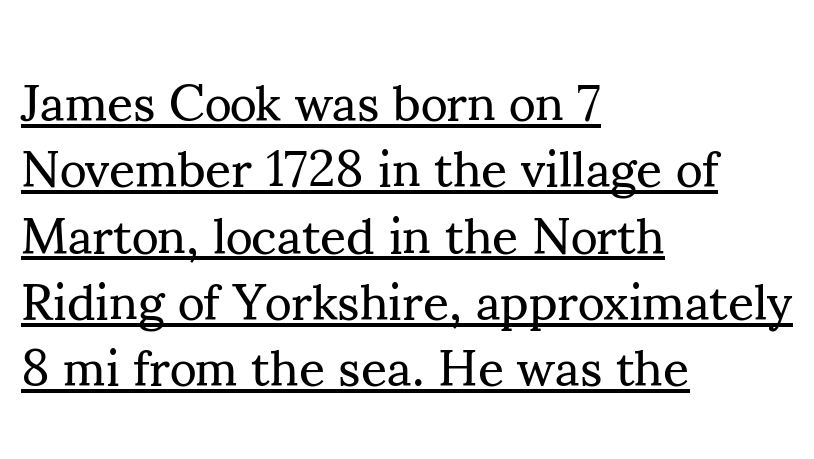
Q: Is the text bold? A: No.
Q: Is the text italic (slanted)? A: No, it is upright.
Q: Is the typeface a serif or a sans-serif typeface? A: Serif.
Q: Is the text underlined? A: Yes.
Q: How is the paragraph aligned? A: Left-aligned.
Q: Is the spacing between letters normal or unusually wide? A: Normal.
Q: Is the spacing between lines tight, normal or loose? A: Normal.
Q: Width (condensed, normal, or wide)? A: Normal.
Q: Stroke contrast? A: Medium.
Q: x-height? A: Small.
Q: Monospaced? A: No.
